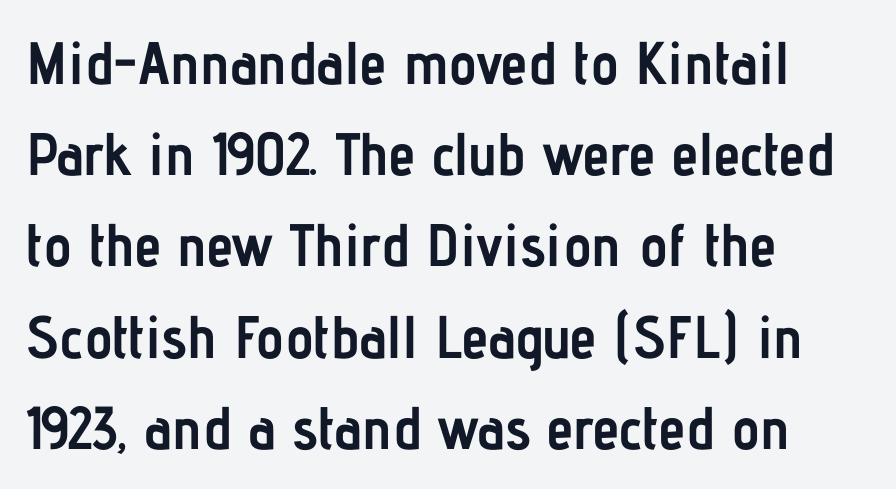
Q: Is the text bold? A: Yes.
Q: Is the text italic (slanted)? A: No, it is upright.
Q: Is the typeface a serif or a sans-serif typeface? A: Sans-serif.
Q: Is the text underlined? A: No.
Q: How is the paragraph aligned? A: Left-aligned.
Q: Is the spacing between letters normal or unusually wide? A: Normal.
Q: Is the spacing between lines tight, normal or loose? A: Normal.
Q: Width (condensed, normal, or wide)? A: Condensed.
Q: Stroke contrast? A: Low.
Q: x-height? A: Medium.
Q: Monospaced? A: No.
